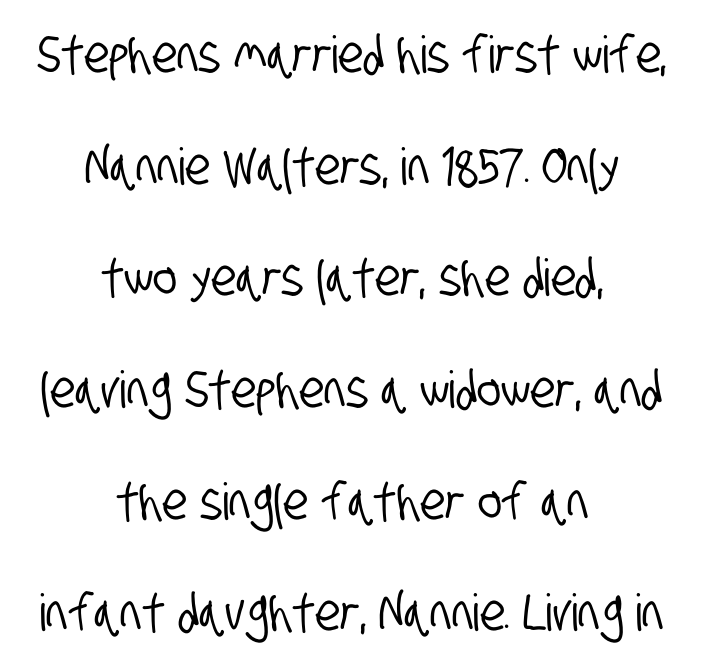
Q: Is the typeface a serif or a sans-serif typeface? A: Sans-serif.
Q: Is the text underlined? A: No.
Q: How is the paragraph aligned? A: Centered.
Q: Is the spacing between letters normal or unusually wide? A: Normal.
Q: Is the spacing between lines tight, normal or loose? A: Loose.
Q: Width (condensed, normal, or wide)? A: Condensed.
Q: Stroke contrast? A: Low.
Q: x-height? A: Large.
Q: Monospaced? A: No.
